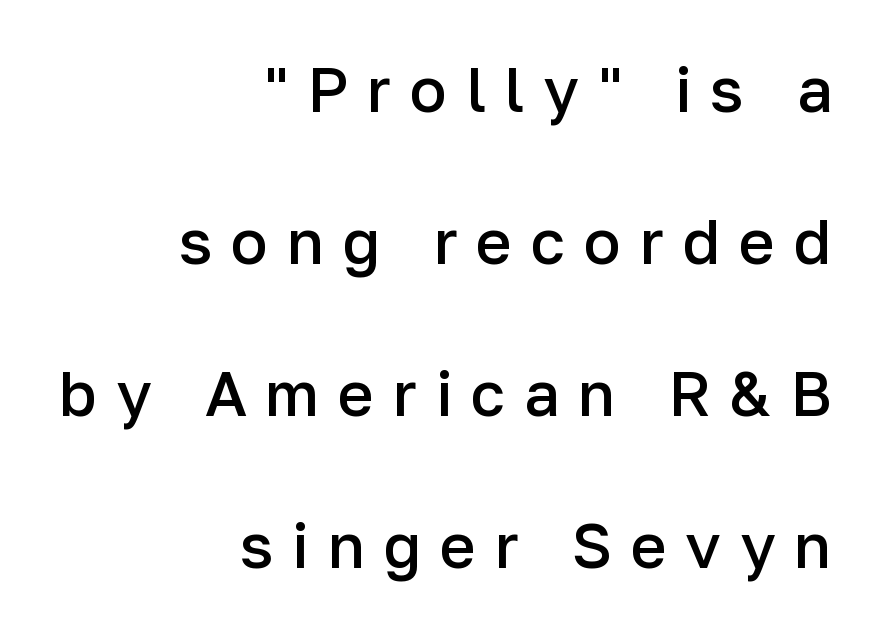
Stems and bowls a touch heavier than normal — semibold. Font category for this specimen: sans-serif. This rendering features lettering with no underline. Spacing between characters has been opened up far beyond the box default.
